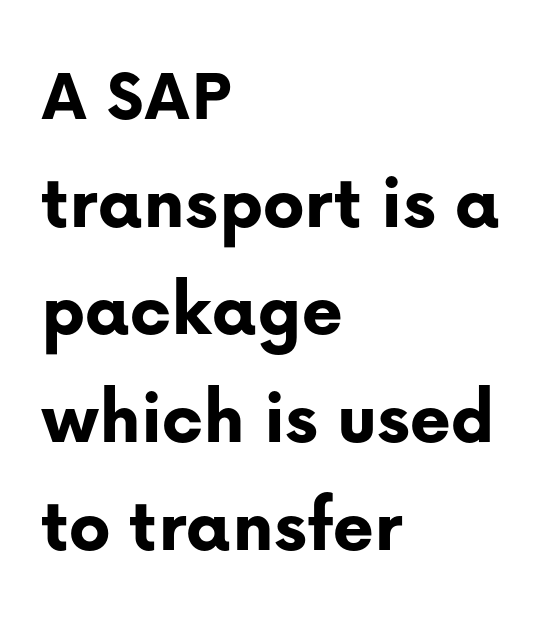
{"serif": "no", "italic": "no", "bold": "yes", "weight": "bold", "width": "normal", "stroke_contrast": "low", "x_height": "medium", "monospaced": "no", "underline": "no", "align": "left", "line_spacing": "normal", "line_spacing_ratio": 1.38, "letter_spacing": "normal", "letter_spacing_em": 0.0, "glyph_px": 78}
